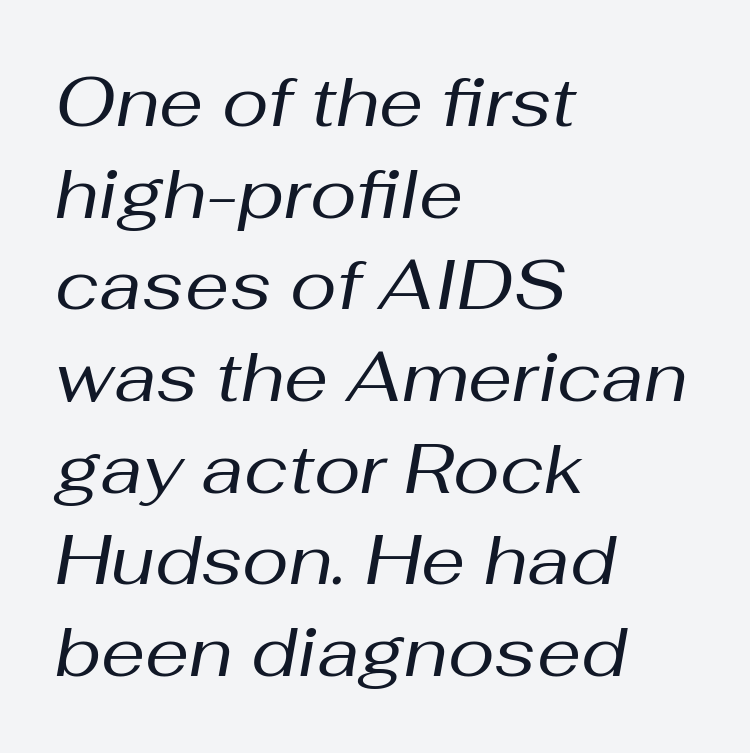
Emphasis-style slanted type is in use. No word sits above an underline. The face used here is proportionally spaced, like ordinary book or web type. Compared with a centered layout, this one pins lines to the left instead. Here the glyphs are tracked normally, forming tight word shapes. Evenly set lines give the paragraph a standard silhouette.
